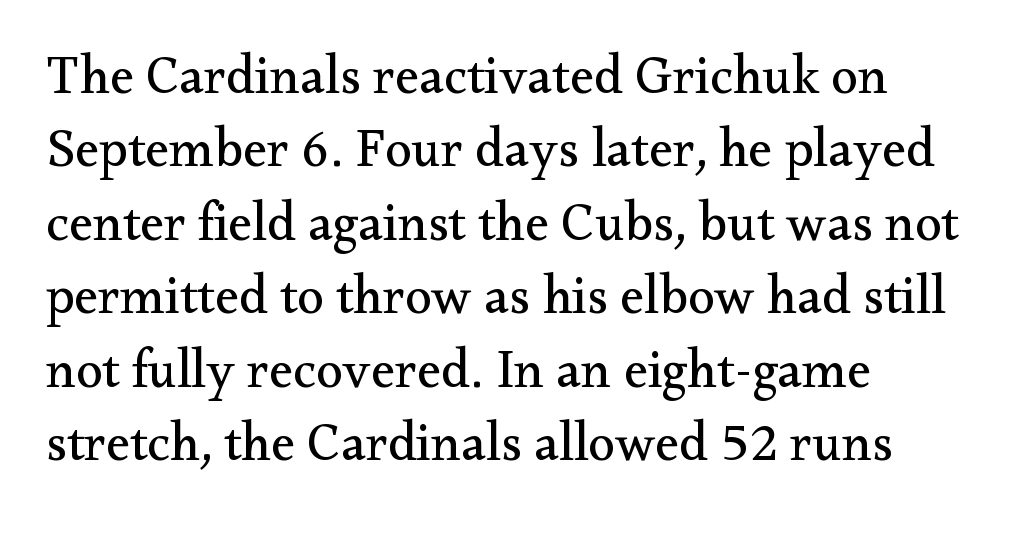
Q: Is the text bold? A: No.
Q: Is the text italic (slanted)? A: No, it is upright.
Q: Is the typeface a serif or a sans-serif typeface? A: Serif.
Q: Is the text underlined? A: No.
Q: How is the paragraph aligned? A: Left-aligned.
Q: Is the spacing between letters normal or unusually wide? A: Normal.
Q: Is the spacing between lines tight, normal or loose? A: Normal.
Q: Width (condensed, normal, or wide)? A: Normal.
Q: Stroke contrast? A: Medium.
Q: x-height? A: Small.
Q: Monospaced? A: No.
